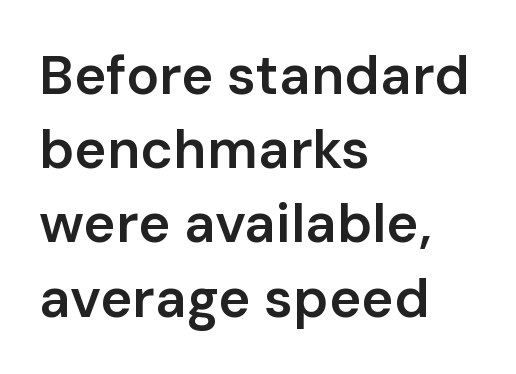
{"serif": "no", "italic": "no", "bold": "semi", "weight": "semibold", "width": "normal", "stroke_contrast": "low", "x_height": "medium", "monospaced": "no", "underline": "no", "align": "left", "line_spacing": "normal", "line_spacing_ratio": 1.35, "letter_spacing": "normal", "letter_spacing_em": 0.0, "glyph_px": 55}
